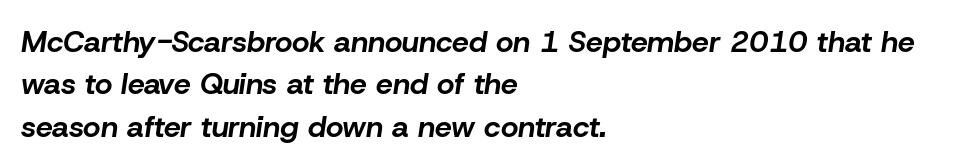
The image shows 30 px bold type, italic (leaning right); set left-aligned, normal line spacing (1.41x), normal letter spacing, not underlined; low stroke contrast and a medium x-height.
